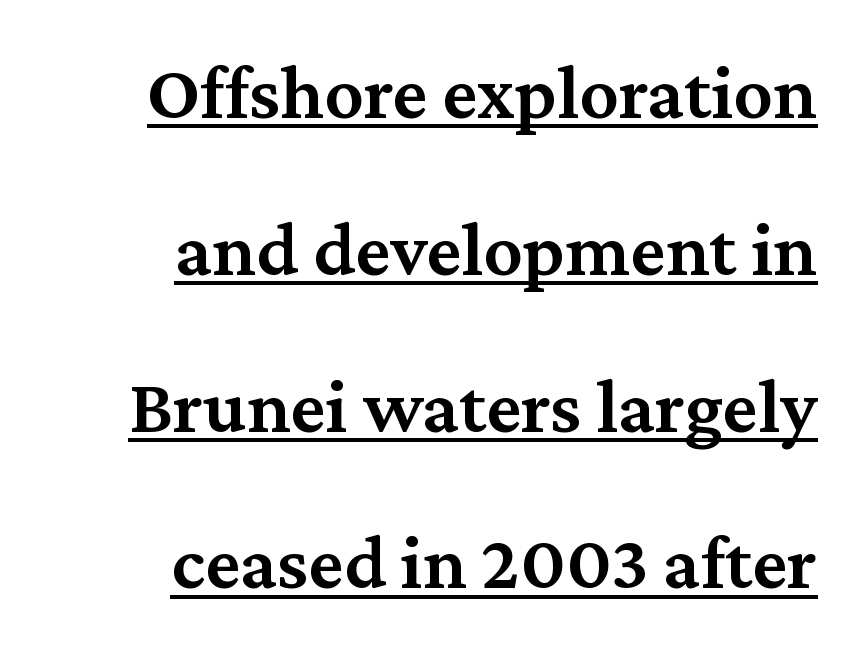
Q: Is the text bold? A: Semi-bold.
Q: Is the text italic (slanted)? A: No, it is upright.
Q: Is the typeface a serif or a sans-serif typeface? A: Serif.
Q: Is the text underlined? A: Yes.
Q: How is the paragraph aligned? A: Right-aligned.
Q: Is the spacing between letters normal or unusually wide? A: Normal.
Q: Is the spacing between lines tight, normal or loose? A: Loose.
Q: Width (condensed, normal, or wide)? A: Normal.
Q: Stroke contrast? A: Medium.
Q: x-height? A: Medium.
Q: Monospaced? A: No.
